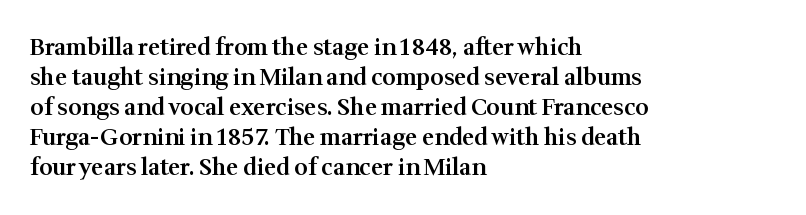
{"italic": "no", "bold": "semi", "underline": "no", "align": "left", "line_spacing": "normal", "line_spacing_ratio": 1.3, "letter_spacing": "normal", "letter_spacing_em": 0.0, "glyph_px": 23}
